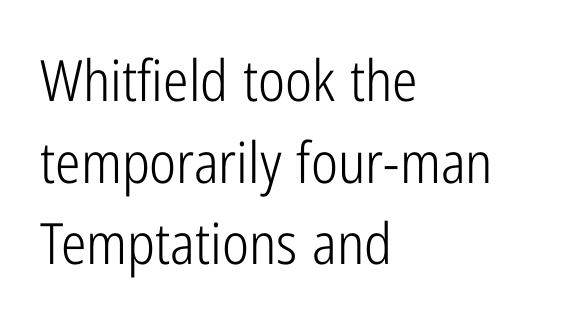
The passage shown is not bold in any degree. Looks like regular typesetting: each glyph gets only the width it needs. I'd call this a sans setting — the letters go barefoot. This sample is left-justified, so line endings fall wherever the words run out. Does extra space separate the letters? No, they use regular spacing.
